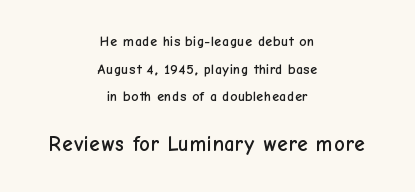
{"italic": "no", "underline": "no", "align": "center", "line_spacing": "loose", "line_spacing_ratio": 1.97, "letter_spacing": "normal", "letter_spacing_em": 0.0, "larger_block": "second", "size_ratio": 1.5, "glyph_px": 21}
